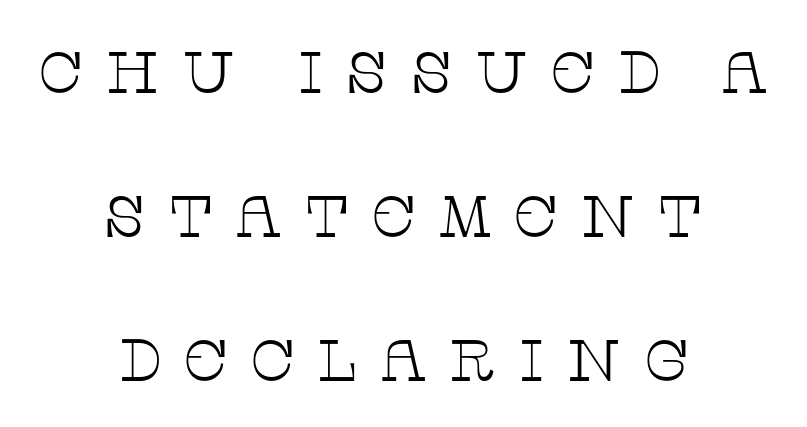
The image shows 59 px thin, wide serif type, upright; set centered, loose line spacing (2.44x), unusually wide letter spacing (+0.36 em), not underlined; low stroke contrast and a large x-height.
